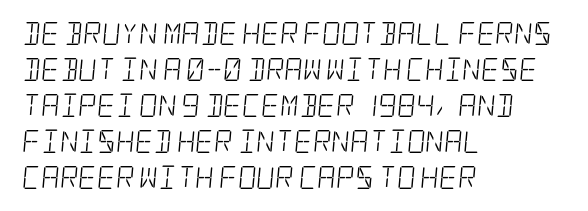
The strokes are not fattened; the text isn't bold. Interline gaps are of average width in this sample. The paragraph has a hard left edge and a soft right edge. The baseline area is clear. The rendering keeps characters at their native spacing.
